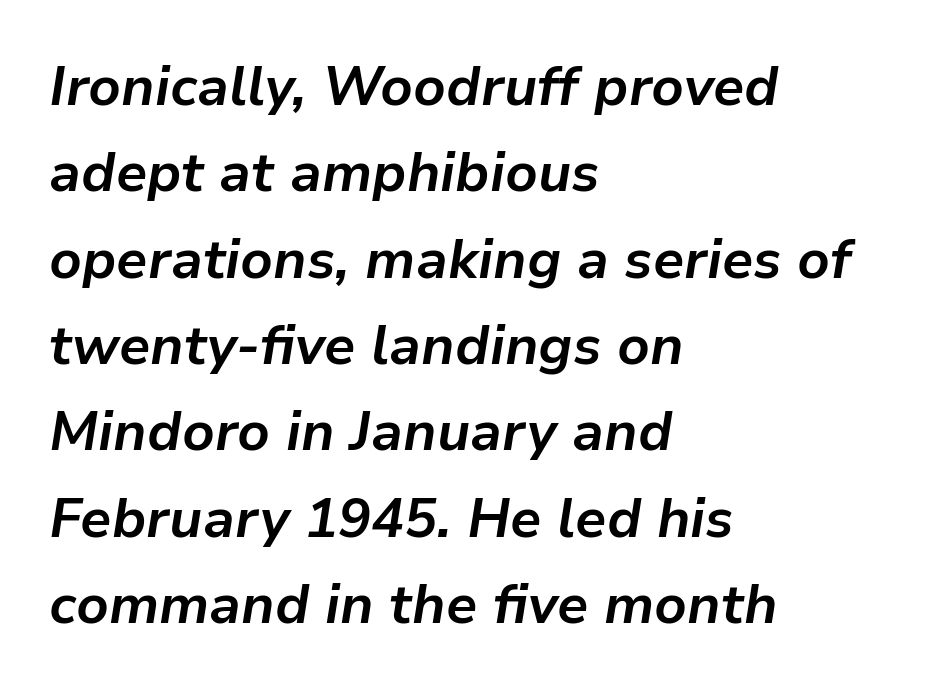
Q: Is the text bold? A: Yes.
Q: Is the text italic (slanted)? A: Yes, it leans right by about 9 degrees.
Q: Is the text underlined? A: No.
Q: How is the paragraph aligned? A: Left-aligned.
Q: Is the spacing between letters normal or unusually wide? A: Normal.
Q: Is the spacing between lines tight, normal or loose? A: Normal.
Q: Width (condensed, normal, or wide)? A: Normal.
Q: Stroke contrast? A: Low.
Q: x-height? A: Medium.
Q: Monospaced? A: No.
